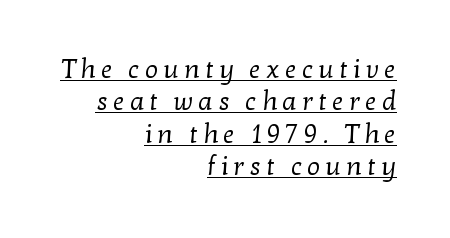
No heavy texture on the line: the type isn't bold. Quick note: underline on. A student would call this right alignment; a typographer would say flush right, rag left. Evenly set lines give the paragraph a standard silhouette.
